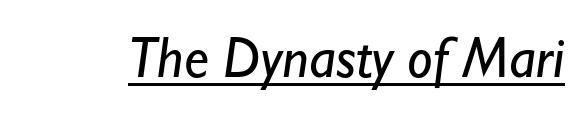
The image shows 57 px regular-weight sans-serif type; set normal letter spacing, underlined; low stroke contrast and a small x-height.
